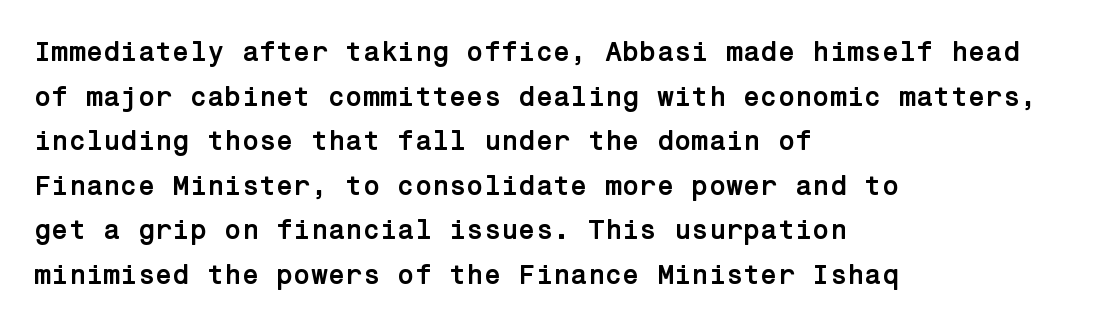
The image shows 28 px semibold sans-serif type, upright; set left-aligned, normal line spacing (1.59x), normal letter spacing, not underlined; low stroke contrast and a medium x-height.
